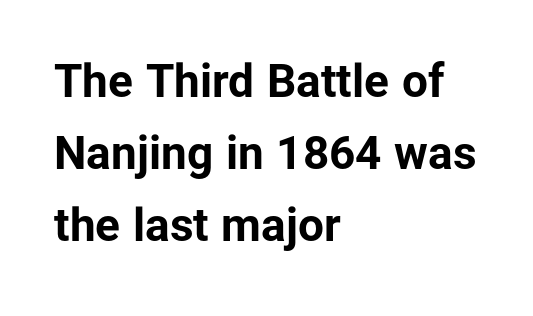
{"serif": "no", "italic": "no", "bold": "yes", "weight": "bold", "width": "normal", "stroke_contrast": "low", "x_height": "medium", "monospaced": "no", "underline": "no", "align": "left", "line_spacing": "normal", "line_spacing_ratio": 1.56, "letter_spacing": "normal", "letter_spacing_em": 0.0, "glyph_px": 46}
